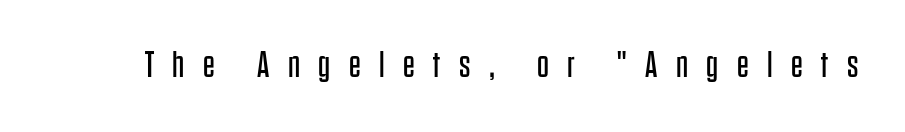
The letters stand upright; this is a roman face. Is this a fixed-width face? No — the glyphs have proportional, varying widths. The gaps between neighbouring characters are conspicuously large. Nothing sits at the stroke ends, so this counts as sans-serif.
